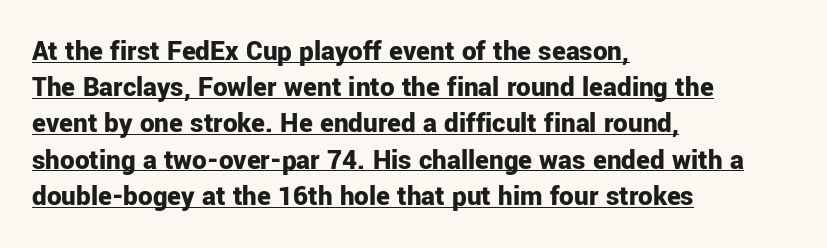
Serifs: no, the terminals of the letterforms are clean. Looks like regular typesetting: each glyph gets only the width it needs. This sample carries an underscore along the baseline area. These lines were composed using upright roman letters.
